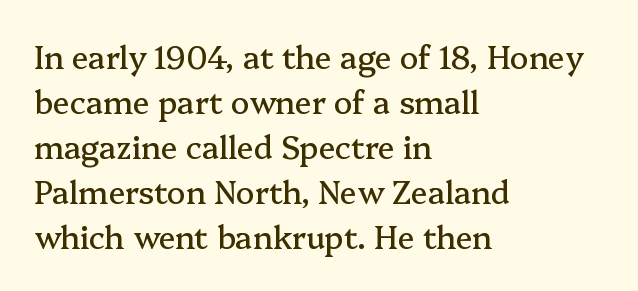
{"serif": "yes", "italic": "no", "width": "normal", "stroke_contrast": "medium", "x_height": "medium", "monospaced": "no", "underline": "no", "align": "left", "line_spacing": "normal", "line_spacing_ratio": 1.45, "letter_spacing": "normal", "letter_spacing_em": 0.0, "glyph_px": 31}
